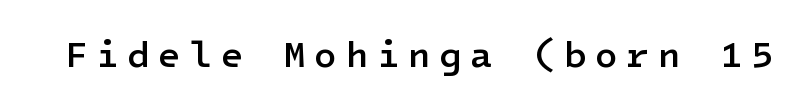
Q: Is the text bold? A: Semi-bold.
Q: Is the text italic (slanted)? A: No, it is upright.
Q: Is the typeface a serif or a sans-serif typeface? A: Sans-serif.
Q: Is the text underlined? A: No.
Q: Is the spacing between letters normal or unusually wide? A: Unusually wide.
Q: Width (condensed, normal, or wide)? A: Normal.
Q: Stroke contrast? A: Low.
Q: x-height? A: Medium.
